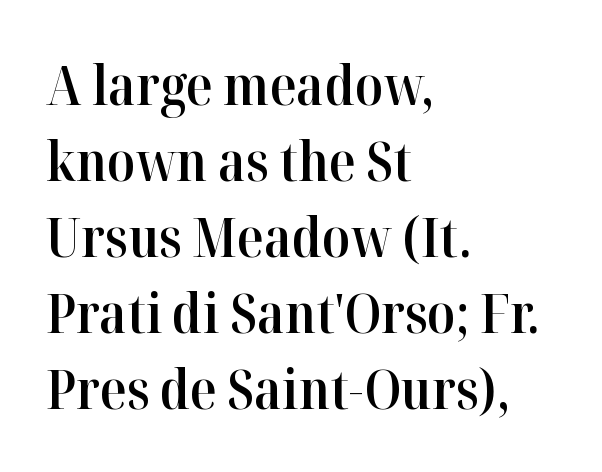
Q: Is the text bold? A: Semi-bold.
Q: Is the text italic (slanted)? A: No, it is upright.
Q: Is the typeface a serif or a sans-serif typeface? A: Serif.
Q: Is the text underlined? A: No.
Q: How is the paragraph aligned? A: Left-aligned.
Q: Is the spacing between letters normal or unusually wide? A: Normal.
Q: Is the spacing between lines tight, normal or loose? A: Normal.
Q: Width (condensed, normal, or wide)? A: Normal.
Q: Stroke contrast? A: High.
Q: x-height? A: Medium.
Q: Monospaced? A: No.
